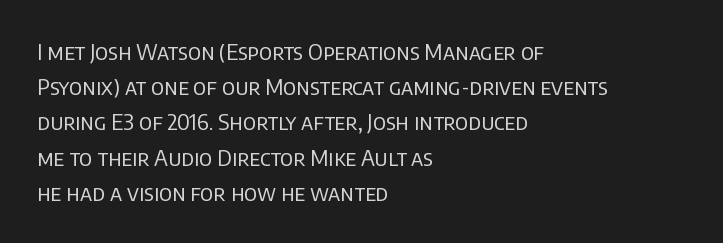
{"italic": "no", "bold": "no", "underline": "no", "align": "left", "line_spacing": "normal", "line_spacing_ratio": 1.6, "letter_spacing": "normal", "letter_spacing_em": 0.0, "glyph_px": 22}
